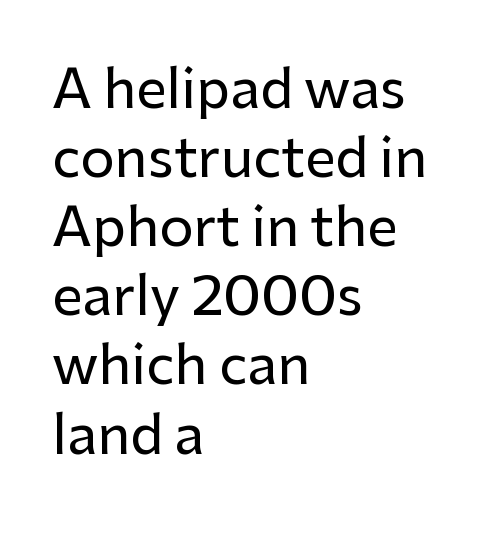
The image shows 54 px sans-serif type, upright; set left-aligned, normal line spacing (1.28x), normal letter spacing, not underlined; low stroke contrast and a medium x-height.
